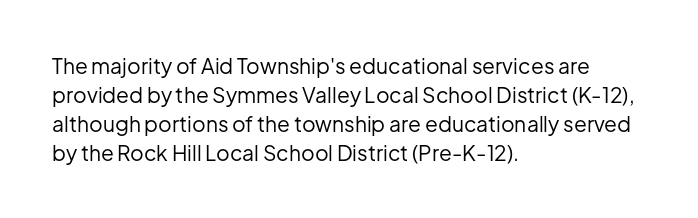
Letters rest on an invisible, unmarked baseline. Heaviness? Minimal to ordinary, like unemphasized prose. The rendering anchors every line to the left-hand side. The line-height multiplier appears to be the usual default.
